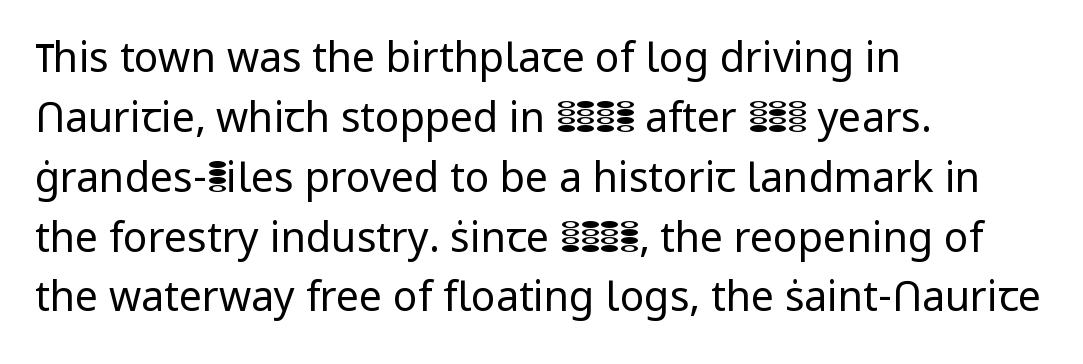
{"serif": "no", "italic": "no", "bold": "no", "weight": "regular", "width": "normal", "stroke_contrast": "low", "x_height": "medium", "monospaced": "no", "underline": "no", "align": "left", "line_spacing": "normal", "line_spacing_ratio": 1.46, "letter_spacing": "normal", "letter_spacing_em": 0.0, "glyph_px": 41}
